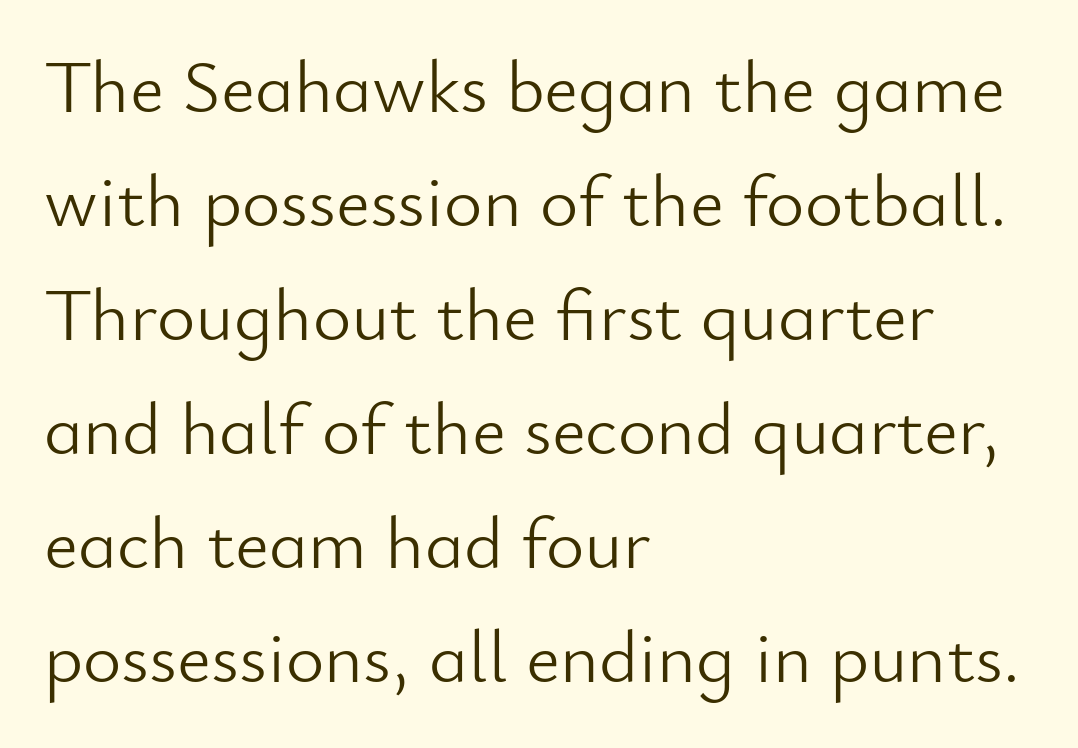
Q: Is the text bold? A: No.
Q: Is the text italic (slanted)? A: No, it is upright.
Q: Is the typeface a serif or a sans-serif typeface? A: Sans-serif.
Q: Is the text underlined? A: No.
Q: How is the paragraph aligned? A: Left-aligned.
Q: Is the spacing between letters normal or unusually wide? A: Normal.
Q: Is the spacing between lines tight, normal or loose? A: Normal.
Q: Width (condensed, normal, or wide)? A: Normal.
Q: Stroke contrast? A: Low.
Q: x-height? A: Small.
Q: Monospaced? A: No.
